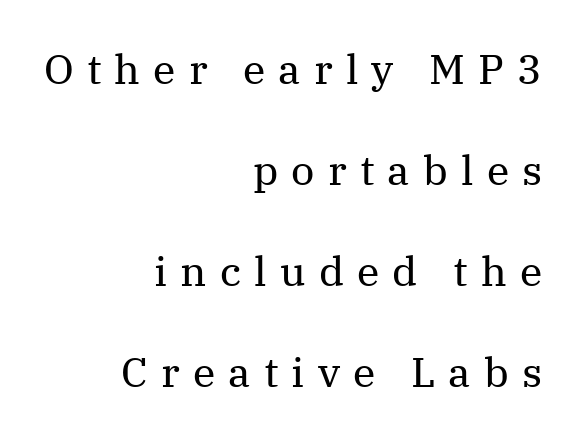
The image shows 41 px regular-weight serif type, upright; set right-aligned, loose line spacing (2.46x), unusually wide letter spacing (+0.32 em), not underlined; medium stroke contrast and a medium x-height.
